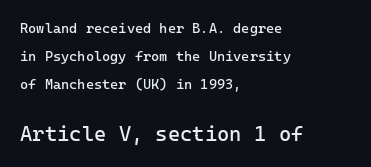
{"italic": "no", "bold": "no", "underline": "no", "align": "left", "line_spacing": "loose", "line_spacing_ratio": 2.01, "letter_spacing": "normal", "letter_spacing_em": 0.0, "larger_block": "second", "size_ratio": 1.5, "glyph_px": 21}
